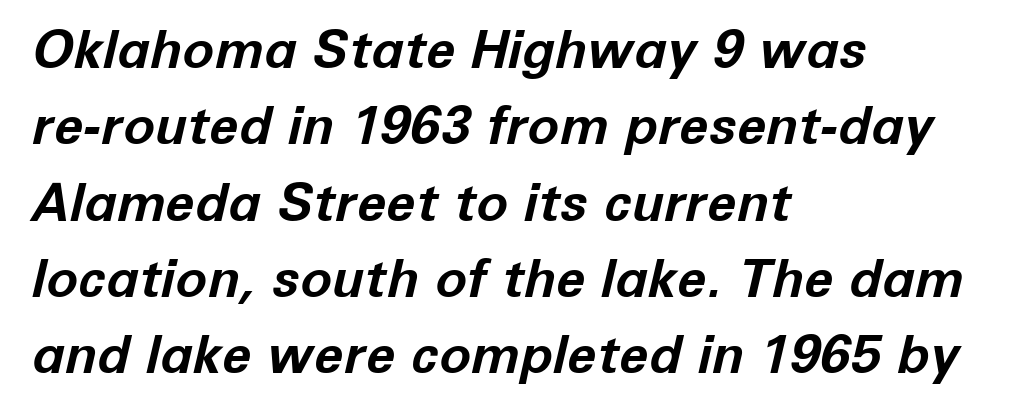
{"italic": "yes", "lean": "right", "slant_degrees": 12, "bold": "yes", "weight": "bold", "width": "normal", "stroke_contrast": "low", "x_height": "medium", "monospaced": "no", "underline": "no", "align": "left", "line_spacing": "normal", "line_spacing_ratio": 1.44, "letter_spacing": "normal", "letter_spacing_em": 0.0, "glyph_px": 53}
